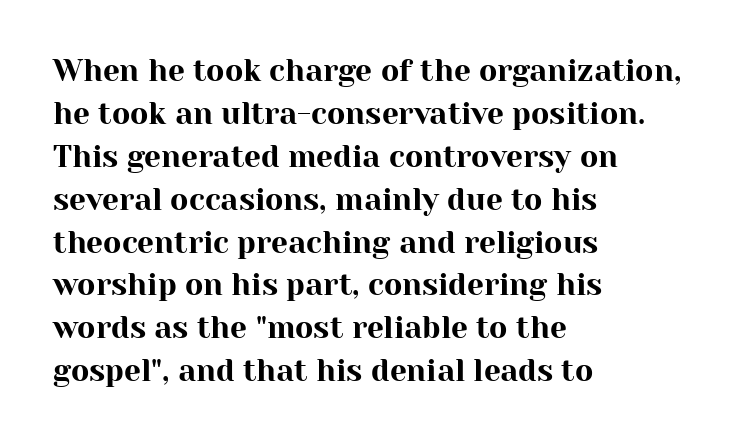
{"serif": "yes", "italic": "no", "width": "normal", "stroke_contrast": "high", "x_height": "medium", "monospaced": "no", "underline": "no", "align": "left", "line_spacing": "normal", "line_spacing_ratio": 1.43, "letter_spacing": "normal", "letter_spacing_em": 0.0, "glyph_px": 30}
